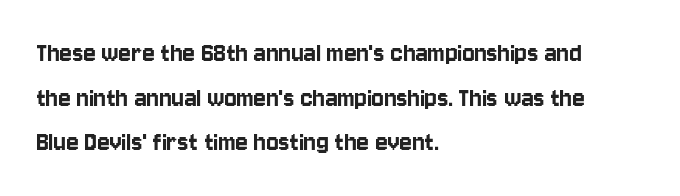
{"serif": "no", "italic": "no", "width": "condensed", "stroke_contrast": "low", "x_height": "large", "monospaced": "no", "underline": "no", "align": "left", "line_spacing": "normal", "line_spacing_ratio": 1.54, "letter_spacing": "normal", "letter_spacing_em": 0.0, "glyph_px": 29}
